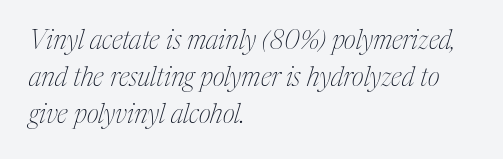
Q: Is the text bold? A: No.
Q: Is the text italic (slanted)? A: Yes, it leans right by about 17 degrees.
Q: Is the text underlined? A: No.
Q: How is the paragraph aligned? A: Left-aligned.
Q: Is the spacing between letters normal or unusually wide? A: Normal.
Q: Is the spacing between lines tight, normal or loose? A: Normal.
